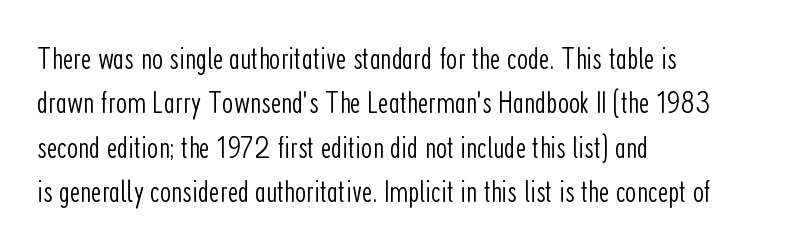
Q: Is the text bold? A: No.
Q: Is the text italic (slanted)? A: No, it is upright.
Q: Is the typeface a serif or a sans-serif typeface? A: Sans-serif.
Q: Is the text underlined? A: No.
Q: How is the paragraph aligned? A: Left-aligned.
Q: Is the spacing between letters normal or unusually wide? A: Normal.
Q: Is the spacing between lines tight, normal or loose? A: Normal.
Q: Width (condensed, normal, or wide)? A: Condensed.
Q: Stroke contrast? A: Low.
Q: x-height? A: Medium.
Q: Monospaced? A: No.
